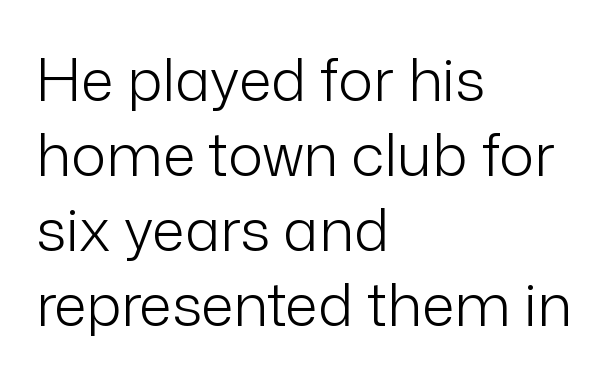
Typeset ragged right — the left edge is the straight one. The rendering uses natural spacing where letterforms have individual widths. Quick note: underline off. This block has exactly the height ordinary leading produces.
